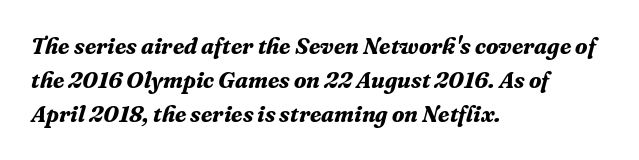
Posture: slanted. Between one letter and the next there's only the usual sliver of space. Honestly, the row spacing looks completely unremarkable. The typesetter chose a ragged-right arrangement here. The passage shown is not underscored anywhere.
